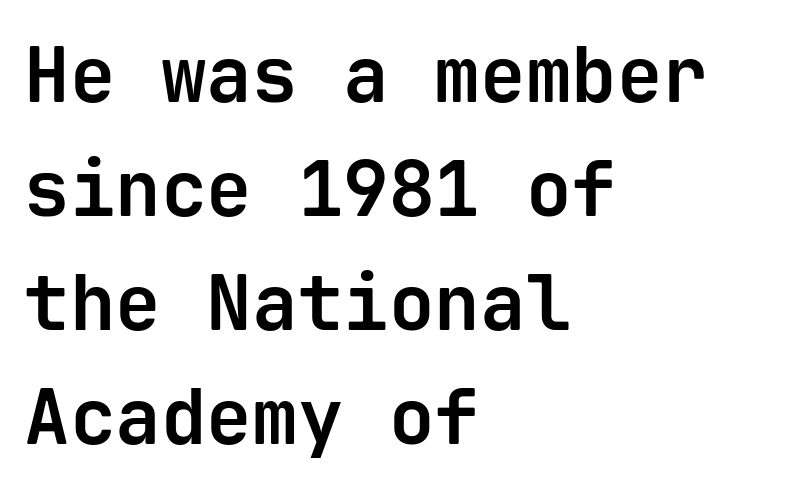
Q: Is the text bold? A: Yes.
Q: Is the text italic (slanted)? A: No, it is upright.
Q: Is the typeface a serif or a sans-serif typeface? A: Sans-serif.
Q: Is the text underlined? A: No.
Q: How is the paragraph aligned? A: Left-aligned.
Q: Is the spacing between letters normal or unusually wide? A: Normal.
Q: Is the spacing between lines tight, normal or loose? A: Normal.
Q: Width (condensed, normal, or wide)? A: Normal.
Q: Stroke contrast? A: Low.
Q: x-height? A: Medium.
Q: Monospaced? A: Yes.
